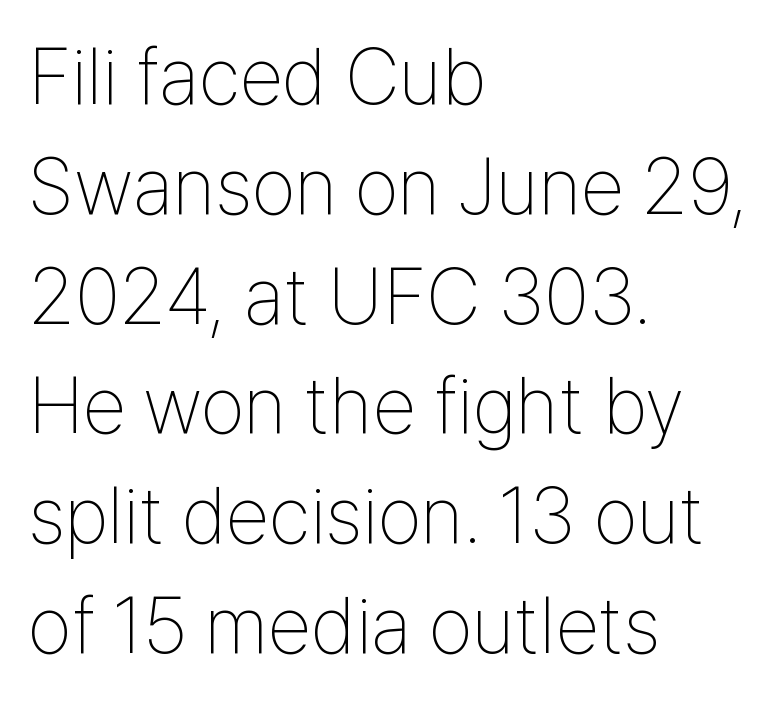
{"serif": "no", "italic": "no", "bold": "no", "weight": "thin", "width": "condensed", "stroke_contrast": "low", "x_height": "medium", "monospaced": "no", "underline": "no", "align": "left", "line_spacing": "normal", "line_spacing_ratio": 1.39, "letter_spacing": "normal", "letter_spacing_em": 0.0, "glyph_px": 79}
